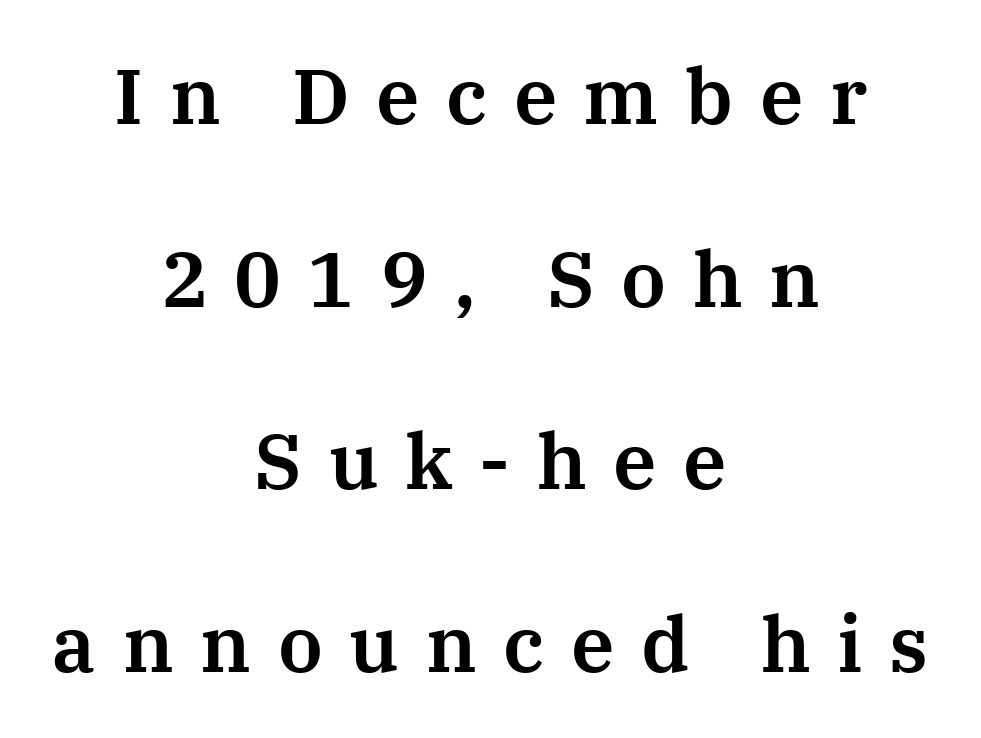
The image shows 78 px serif type, upright; set centered, loose line spacing (2.34x), unusually wide letter spacing (+0.34 em), not underlined; medium stroke contrast and a medium x-height.
